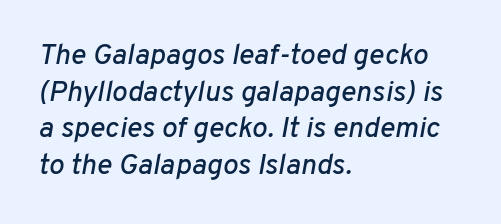
Varying glyph widths throughout — classic text-font behaviour. Is the type slanted? Yes — the strokes lean at a clear angle. Successive baselines arrive at the customary interval. Letter spacing: default. Alignment: flush left. The baseline area is clear.
